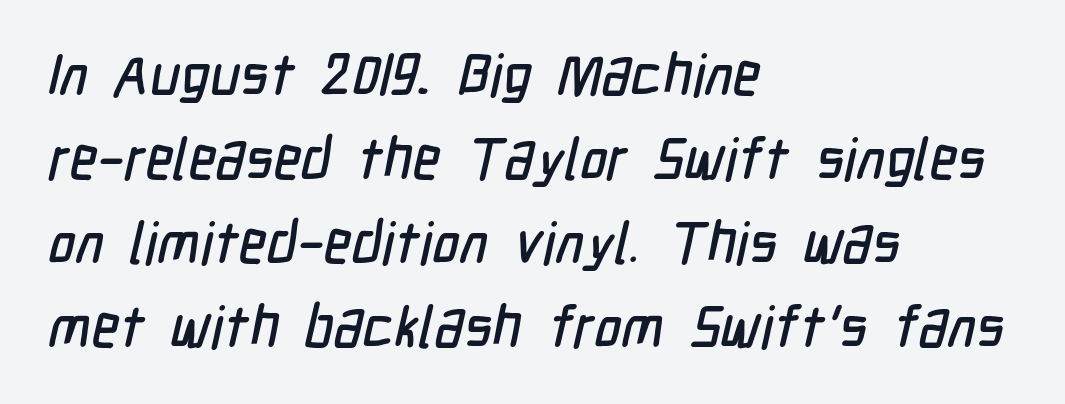
The words here are not underlined. The lines are quadded left. Proportional: the letters do not fall into vertical columns. Nobody touched the tracking dial on this one. Leading: standard.
